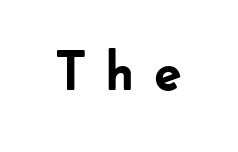
No word sits above an underline. Every letter is thick-stroked: bold, no question. It's the straight-up-and-down kind of type. Looks like regular typesetting: each glyph gets only the width it needs.
